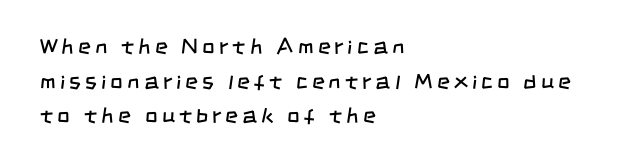
Q: Is the text bold? A: No.
Q: Is the text underlined? A: No.
Q: How is the paragraph aligned? A: Left-aligned.
Q: Is the spacing between lines tight, normal or loose? A: Normal.
